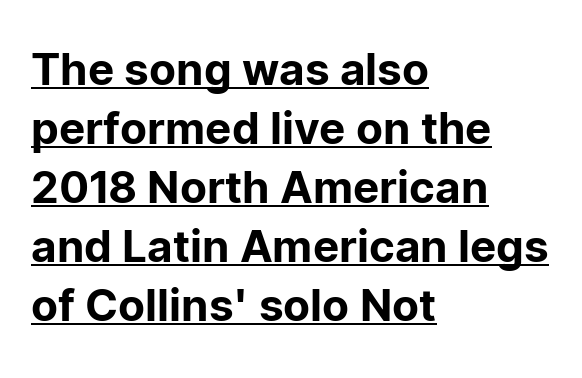
{"serif": "no", "italic": "no", "width": "normal", "stroke_contrast": "low", "x_height": "medium", "monospaced": "no", "underline": "yes", "align": "left", "line_spacing": "normal", "line_spacing_ratio": 1.34, "letter_spacing": "normal", "letter_spacing_em": 0.0, "glyph_px": 44}
